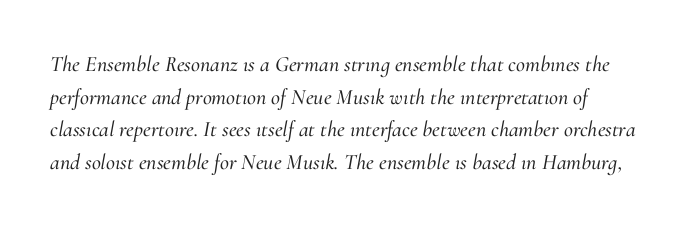
The image shows 22 px text type, italic (leaning right); set left-aligned, normal line spacing (1.48x), normal letter spacing, not underlined.
